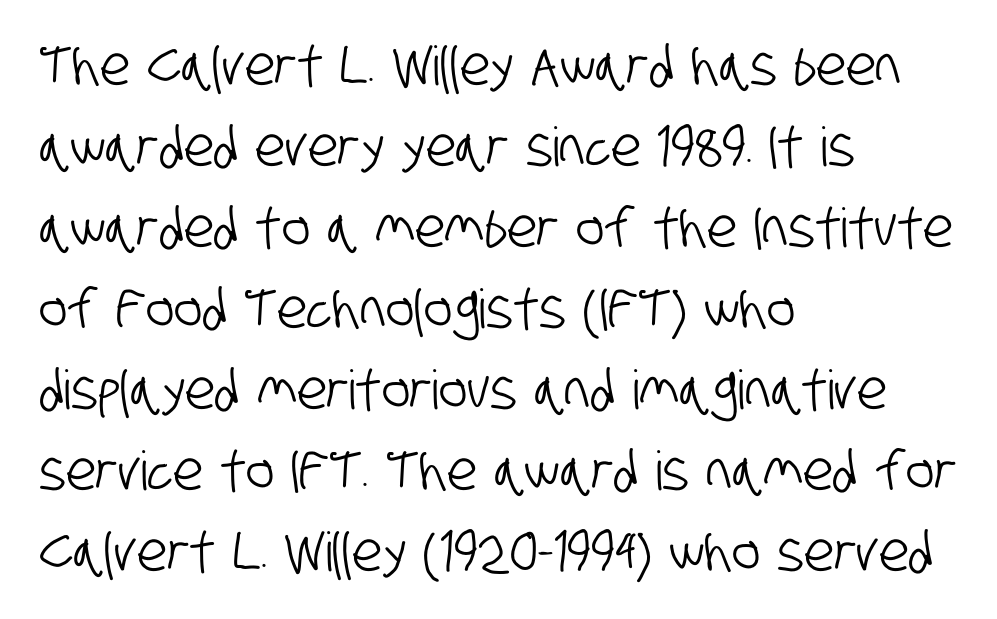
The glyphs in this specimen are sans serif. The line-height multiplier appears to be the usual default. Visually the block forms a straight wall on the left and a jagged coastline on the right. The horizontal fit of the characters is conventional and even. The area under the type is left untouched.
